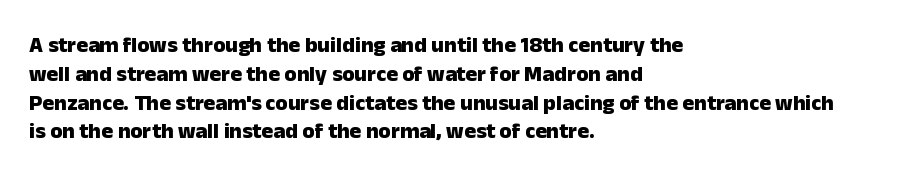
Q: Is the text bold? A: Yes.
Q: Is the text italic (slanted)? A: No, it is upright.
Q: Is the text underlined? A: No.
Q: How is the paragraph aligned? A: Left-aligned.
Q: Is the spacing between letters normal or unusually wide? A: Normal.
Q: Is the spacing between lines tight, normal or loose? A: Normal.
